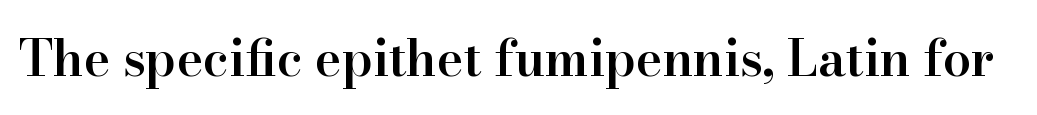
{"serif": "yes", "italic": "no", "bold": "semi", "weight": "semibold", "width": "normal", "stroke_contrast": "high", "x_height": "small", "monospaced": "no", "underline": "no", "letter_spacing": "normal", "letter_spacing_em": 0.0, "glyph_px": 50}
